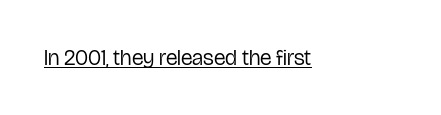
Q: Is the text bold? A: No.
Q: Is the text italic (slanted)? A: No, it is upright.
Q: Is the text underlined? A: Yes.
Q: Is the spacing between letters normal or unusually wide? A: Normal.
